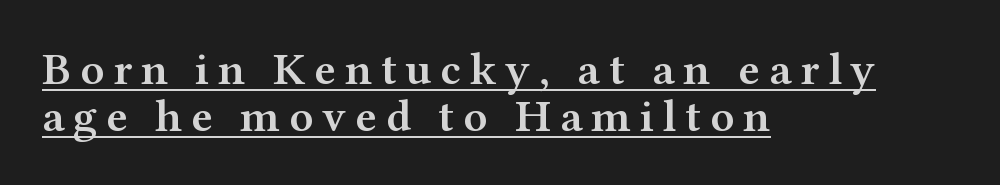
{"serif": "yes", "italic": "no", "bold": "semi", "weight": "semibold", "width": "wide", "stroke_contrast": "medium", "x_height": "medium", "monospaced": "no", "underline": "yes", "align": "left", "line_spacing": "tight", "line_spacing_ratio": 1.02, "glyph_px": 46}
